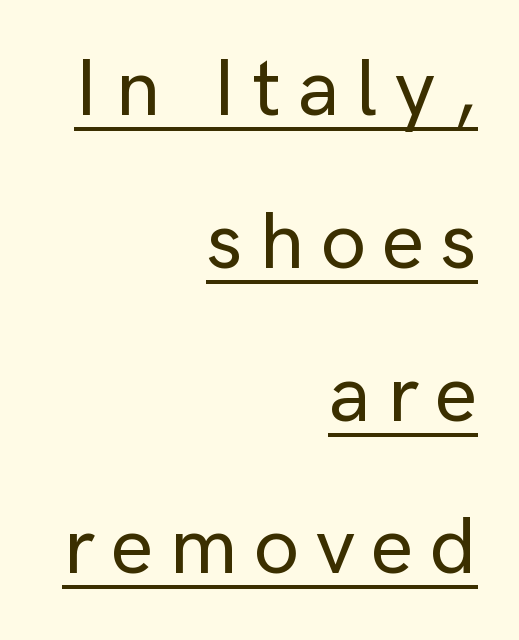
{"serif": "no", "italic": "no", "width": "normal", "stroke_contrast": "low", "x_height": "medium", "monospaced": "no", "underline": "yes", "align": "right", "line_spacing": "loose", "line_spacing_ratio": 1.91, "letter_spacing": "wide", "letter_spacing_em": 0.21, "glyph_px": 80}
